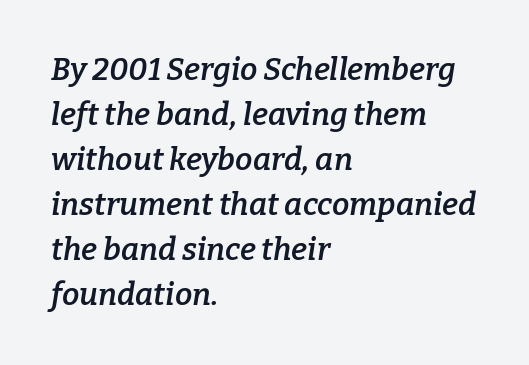
Q: Is the text bold? A: Semi-bold.
Q: Is the text italic (slanted)? A: Yes, it leans right by about 9 degrees.
Q: Is the typeface a serif or a sans-serif typeface? A: Serif.
Q: Is the text underlined? A: No.
Q: How is the paragraph aligned? A: Left-aligned.
Q: Is the spacing between letters normal or unusually wide? A: Normal.
Q: Is the spacing between lines tight, normal or loose? A: Normal.
Q: Width (condensed, normal, or wide)? A: Normal.
Q: Stroke contrast? A: Low.
Q: x-height? A: Medium.
Q: Monospaced? A: No.
